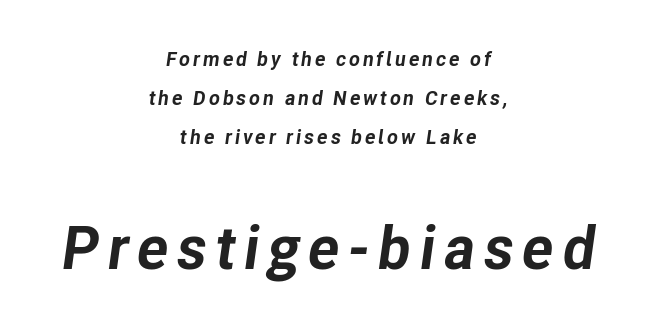
{"italic": "yes", "lean": "right", "slant_degrees": 8, "bold": "yes", "weight": "bold", "width": "normal", "stroke_contrast": "low", "x_height": "medium", "monospaced": "no", "underline": "no", "align": "center", "line_spacing": "loose", "line_spacing_ratio": 1.96, "larger_block": "second", "size_ratio": 3.0, "glyph_px": 60}
